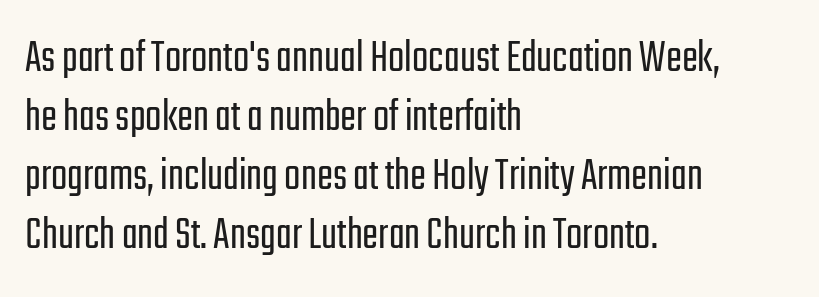
The image shows 48 px light, condensed sans-serif type, upright; set left-aligned, line spacing 1.23x, normal letter spacing, not underlined; low stroke contrast and a medium x-height.
